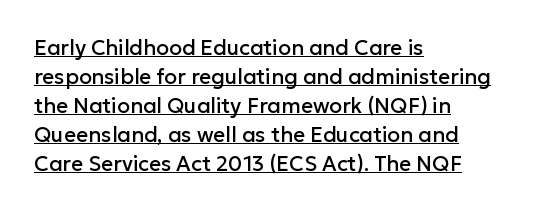
Q: Is the text italic (slanted)? A: No, it is upright.
Q: Is the text underlined? A: Yes.
Q: How is the paragraph aligned? A: Left-aligned.
Q: Is the spacing between letters normal or unusually wide? A: Normal.
Q: Is the spacing between lines tight, normal or loose? A: Normal.
